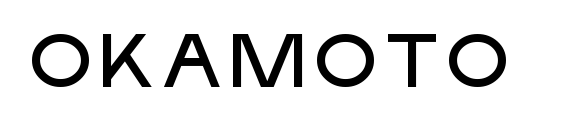
The image shows 76 px sans-serif type, upright; set normal letter spacing, not underlined; low stroke contrast and a large x-height.
